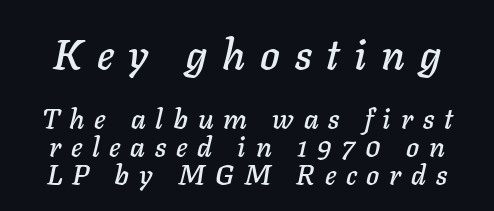
Q: Is the text italic (slanted)? A: Yes, it leans right by about 11 degrees.
Q: Is the text underlined? A: No.
Q: Is the spacing between letters normal or unusually wide? A: Unusually wide.
Q: Is the spacing between lines tight, normal or loose? A: Tight.
Q: Which block of text is set in a larger size, the first (top) or the second (bottom)? A: The first (top) one.
Q: Width (condensed, normal, or wide)? A: Normal.
Q: Stroke contrast? A: Low.
Q: x-height? A: Medium.
Q: Monospaced? A: No.
